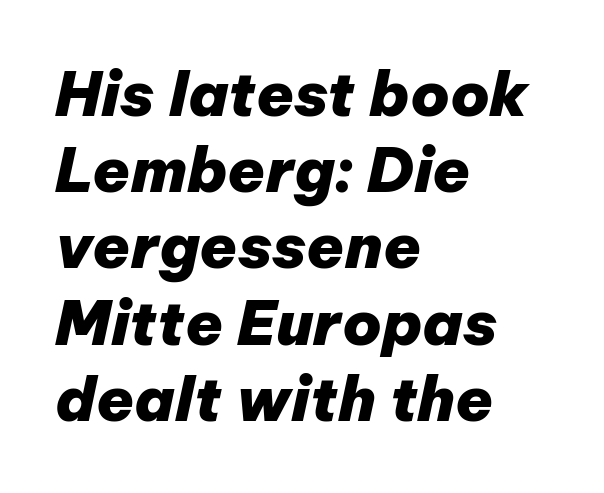
{"italic": "yes", "lean": "right", "slant_degrees": 12, "bold": "yes", "weight": "heavy", "width": "normal", "stroke_contrast": "low", "x_height": "medium", "monospaced": "no", "underline": "no", "align": "left", "line_spacing": "normal", "line_spacing_ratio": 1.25, "letter_spacing": "normal", "letter_spacing_em": 0.0, "glyph_px": 61}
